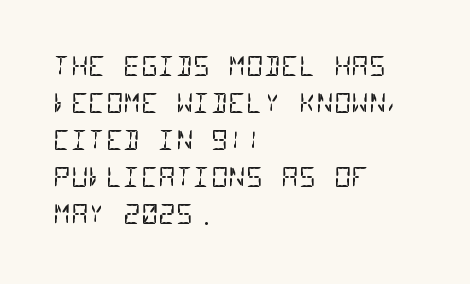
{"bold": "no", "underline": "no", "align": "left", "line_spacing": "normal", "line_spacing_ratio": 1.37, "letter_spacing": "normal", "letter_spacing_em": 0.0, "glyph_px": 27}
